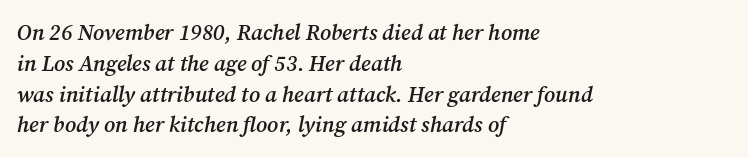
{"italic": "yes", "lean": "right", "slant_degrees": 12, "bold": "semi", "underline": "no", "align": "left", "line_spacing": "normal", "line_spacing_ratio": 1.4, "letter_spacing": "normal", "letter_spacing_em": 0.0, "glyph_px": 22}
